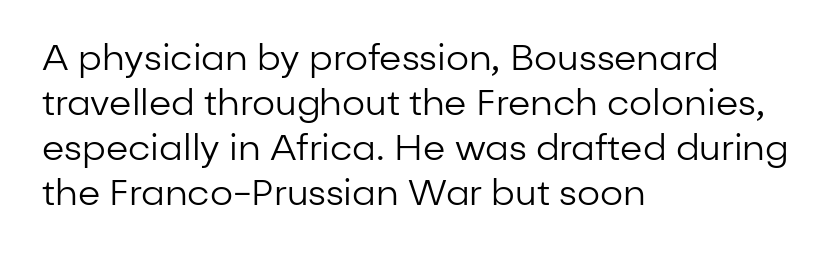
Left-aligned paragraph, ragged on the right. The space between consecutive lines is moderate. Upright lettering throughout. Words appear dense and cohesive because spacing is normal. Nope, no serifs anywhere on these letters.
